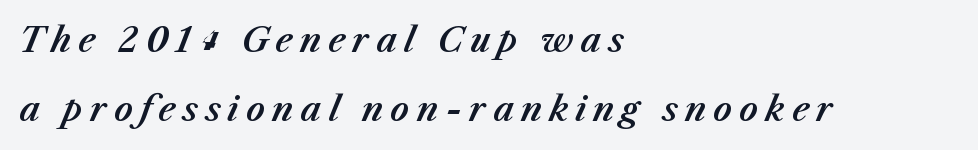
{"italic": "yes", "lean": "right", "slant_degrees": 23, "width": "normal", "stroke_contrast": "medium", "x_height": "medium", "monospaced": "no", "underline": "no", "align": "left", "line_spacing": "loose", "line_spacing_ratio": 2.1, "letter_spacing": "wide", "letter_spacing_em": 0.21, "glyph_px": 33}
